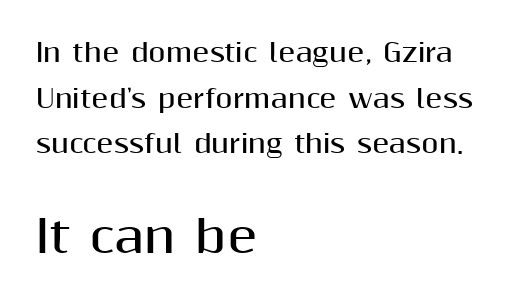
{"serif": "no", "italic": "no", "bold": "yes", "weight": "bold", "width": "normal", "stroke_contrast": "medium", "x_height": "medium", "monospaced": "no", "underline": "no", "align": "left", "line_spacing_ratio": 1.83, "letter_spacing": "normal", "letter_spacing_em": 0.0, "larger_block": "second", "size_ratio": 1.76, "glyph_px": 44}
